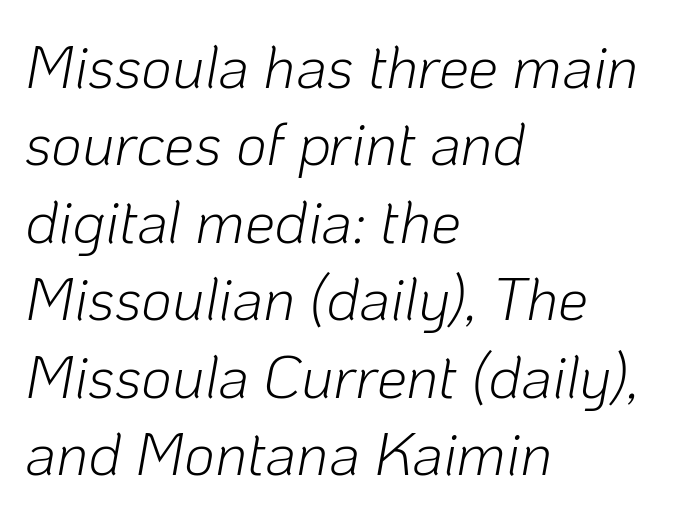
Unmarked baselines from the first word to the last. One glance says typical: line gaps are just what's usual. Standard letterfit; no display-style spreading of the glyphs. Horizontally, the lines are justified to the leading edge only. Heft: none added — not bold. When letters slant like this, we call the style italic.
